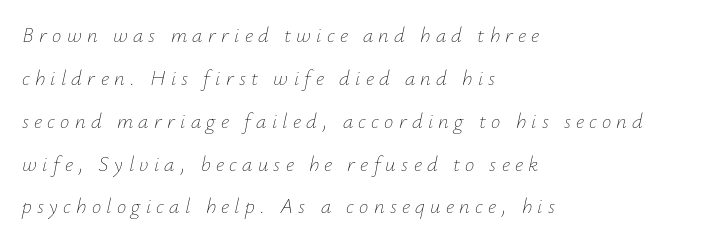
{"italic": "yes", "lean": "right", "slant_degrees": 12, "bold": "no", "underline": "no", "align": "left", "line_spacing": "loose", "line_spacing_ratio": 2.04, "letter_spacing": "wide", "letter_spacing_em": 0.25, "glyph_px": 21}
